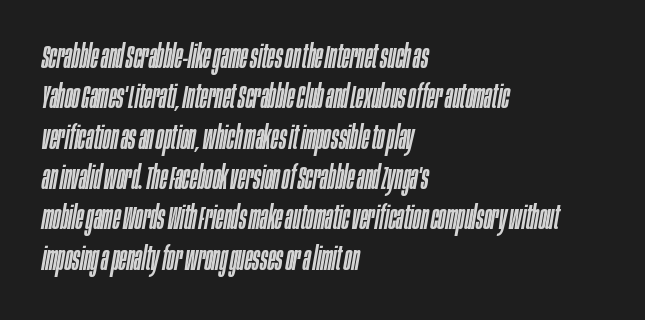
Here the glyphs are tracked normally, forming tight word shapes. Character widths vary here, with narrow letters taking less room than wide ones. Descenders hang freely into open space. The ragged edge is on the right, which tells us the setting is flush left. Vertically, the passage feels balanced, rows spaced as you'd expect. The axis of the letterforms is tilted away from vertical.
